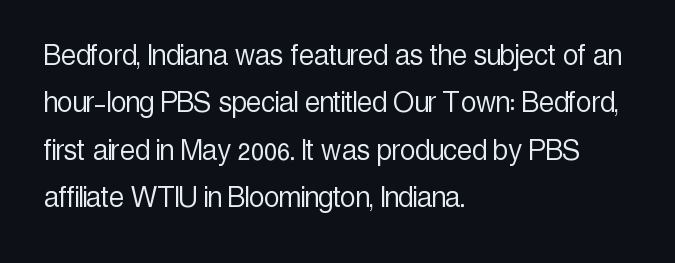
{"serif": "no", "italic": "no", "bold": "no", "weight": "light", "width": "condensed", "x_height": "medium", "monospaced": "no", "underline": "no", "align": "left", "line_spacing": "normal", "line_spacing_ratio": 1.39, "letter_spacing": "normal", "letter_spacing_em": 0.0, "glyph_px": 34}
